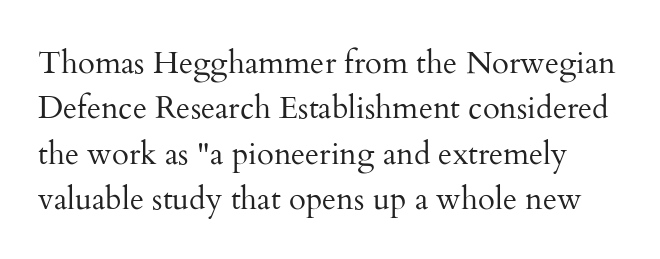
Q: Is the text bold? A: No.
Q: Is the text italic (slanted)? A: No, it is upright.
Q: Is the typeface a serif or a sans-serif typeface? A: Serif.
Q: Is the text underlined? A: No.
Q: Is the spacing between letters normal or unusually wide? A: Normal.
Q: Is the spacing between lines tight, normal or loose? A: Normal.
Q: Width (condensed, normal, or wide)? A: Normal.
Q: Stroke contrast? A: Medium.
Q: x-height? A: Small.
Q: Monospaced? A: No.
